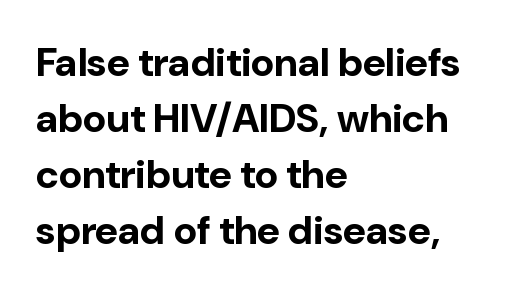
{"serif": "no", "italic": "no", "bold": "yes", "weight": "bold", "width": "normal", "stroke_contrast": "low", "x_height": "medium", "monospaced": "no", "underline": "no", "align": "left", "line_spacing": "normal", "line_spacing_ratio": 1.4, "letter_spacing": "normal", "letter_spacing_em": 0.0, "glyph_px": 40}
